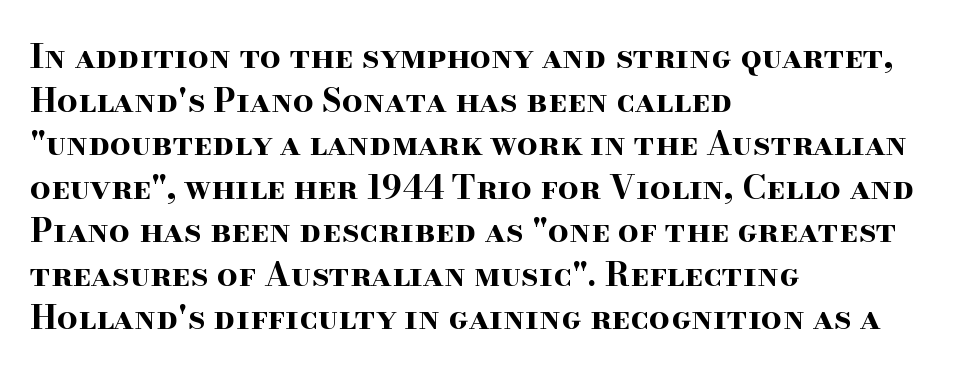
Q: Is the text bold? A: Yes.
Q: Is the text italic (slanted)? A: No, it is upright.
Q: Is the typeface a serif or a sans-serif typeface? A: Serif.
Q: Is the text underlined? A: No.
Q: How is the paragraph aligned? A: Left-aligned.
Q: Is the spacing between letters normal or unusually wide? A: Normal.
Q: Is the spacing between lines tight, normal or loose? A: Normal.
Q: Width (condensed, normal, or wide)? A: Wide.
Q: Stroke contrast? A: High.
Q: x-height? A: Small.
Q: Monospaced? A: No.
